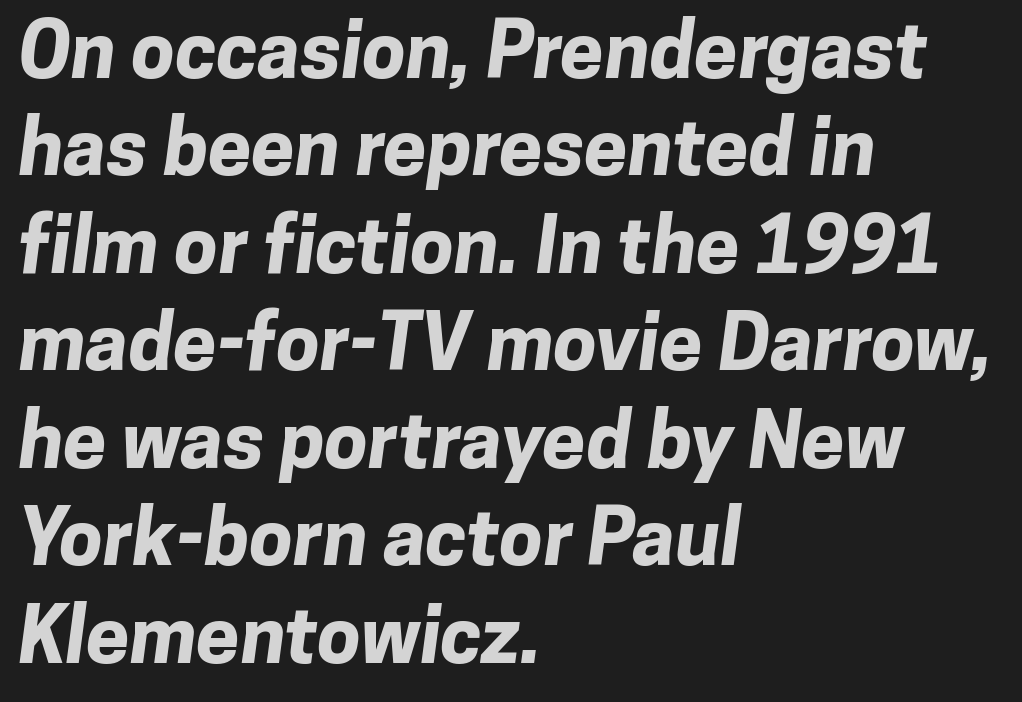
The image shows 78 px bold sans-serif type; set left-aligned, normal line spacing (1.25x), normal letter spacing, not underlined; low stroke contrast and a medium x-height.
